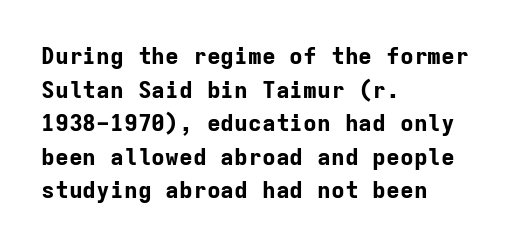
The image shows 23 px bold type, upright; set left-aligned, normal line spacing (1.46x), normal letter spacing, not underlined.
